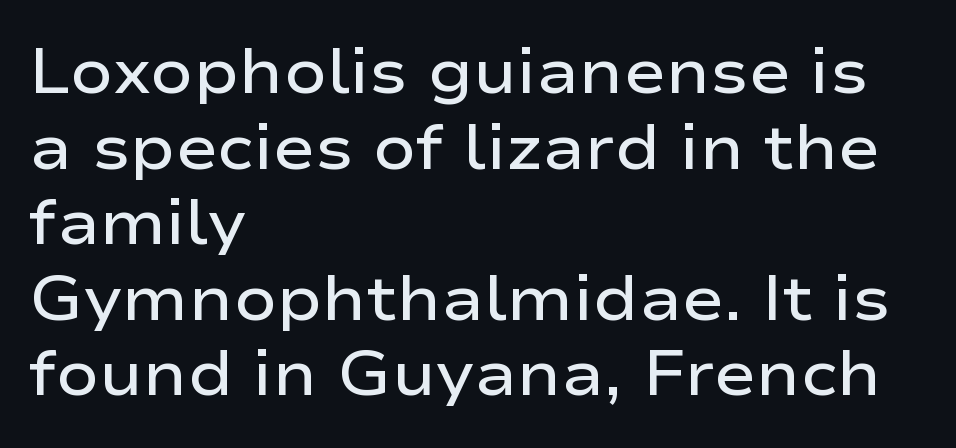
The image shows 63 px semibold, wide sans-serif type, upright; set left-aligned, line spacing 1.2x, normal letter spacing, not underlined; low stroke contrast and a medium x-height.
